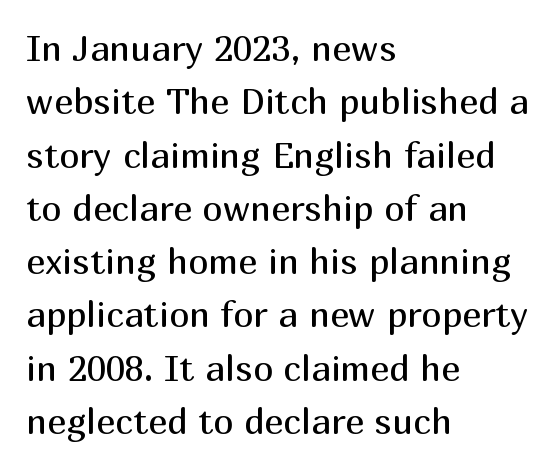
The image shows 36 px regular-weight sans-serif type, upright; set left-aligned, normal line spacing (1.48x), normal letter spacing, not underlined; medium stroke contrast and a medium x-height.
